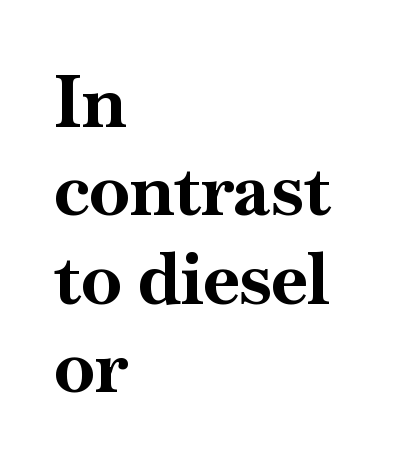
Q: Is the text bold? A: Yes.
Q: Is the text italic (slanted)? A: No, it is upright.
Q: Is the typeface a serif or a sans-serif typeface? A: Serif.
Q: Is the text underlined? A: No.
Q: How is the paragraph aligned? A: Left-aligned.
Q: Is the spacing between letters normal or unusually wide? A: Normal.
Q: Width (condensed, normal, or wide)? A: Normal.
Q: Stroke contrast? A: High.
Q: x-height? A: Small.
Q: Monospaced? A: No.
